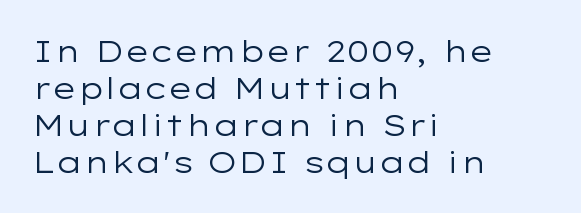
Ascenders rise straight up at ninety degrees. Think of a printed novel: that variable character pitch is what you see here. The font family rendered here belongs to the sans-serif group. The letters sit at their default tracking, neither squeezed nor spread.
